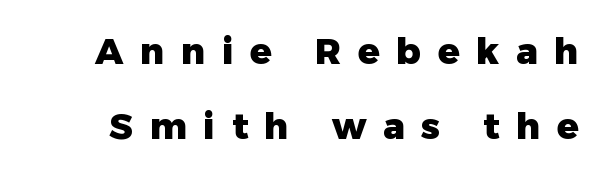
The image shows 36 px heavy sans-serif type, upright; set loose line spacing (2.08x), unusually wide letter spacing (+0.46 em), not underlined; low stroke contrast and a medium x-height.
